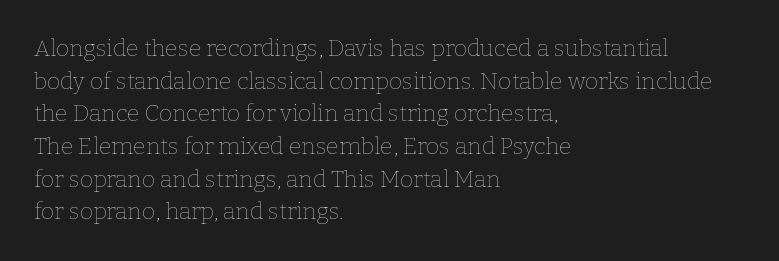
The image shows 23 px text type, upright; set left-aligned, normal line spacing (1.42x), normal letter spacing, not underlined.
